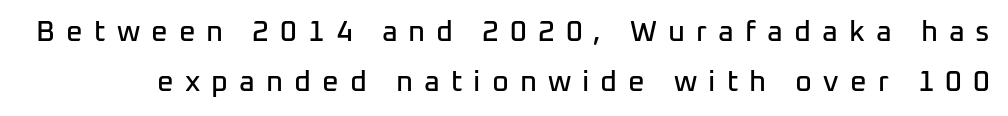
The image shows 29 px sans-serif type, upright; set line spacing 1.71x, unusually wide letter spacing (+0.38 em), not underlined; low stroke contrast and a medium x-height.
